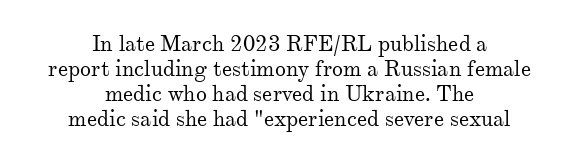
Short note: letters normally spaced. Underline: absent. Designer's note — italics off, roman on. Both edges are ragged and mirror each other, which tells us the setting is centered. Regarding leading, the lines here are crowded together. A quiet, ordinary-to-light weight characterises the typeface.
